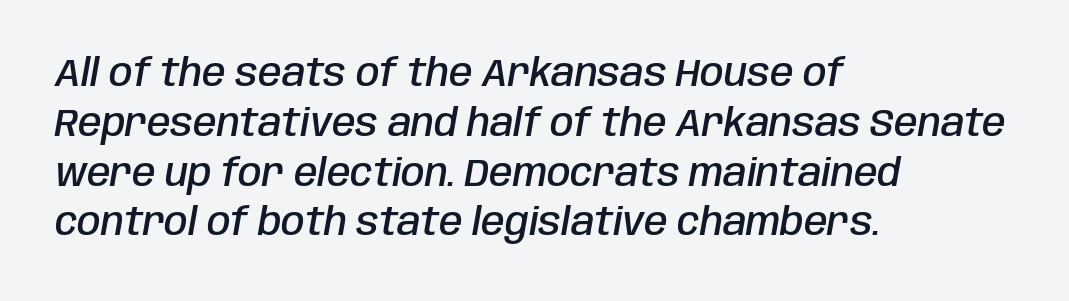
{"italic": "yes", "lean": "right", "slant_degrees": 10, "bold": "semi", "weight": "semibold", "width": "condensed", "stroke_contrast": "low", "x_height": "large", "monospaced": "no", "underline": "no", "align": "left", "line_spacing": "normal", "line_spacing_ratio": 1.31, "letter_spacing": "normal", "letter_spacing_em": 0.0, "glyph_px": 38}
